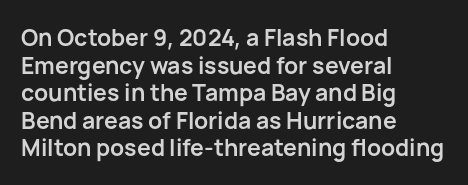
The image shows 23 px bold type, upright; set left-aligned, line spacing 1.2x, normal letter spacing, not underlined.
